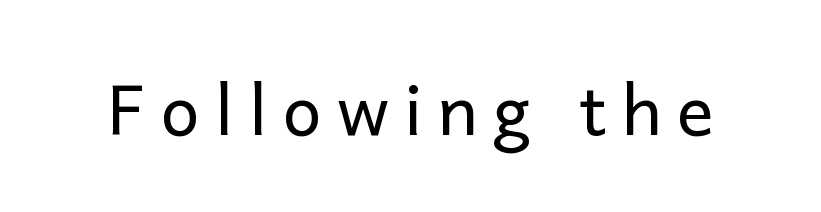
{"serif": "no", "italic": "no", "bold": "no", "weight": "regular", "width": "normal", "stroke_contrast": "low", "x_height": "medium", "monospaced": "no", "underline": "no", "letter_spacing": "wide", "letter_spacing_em": 0.22, "glyph_px": 69}
